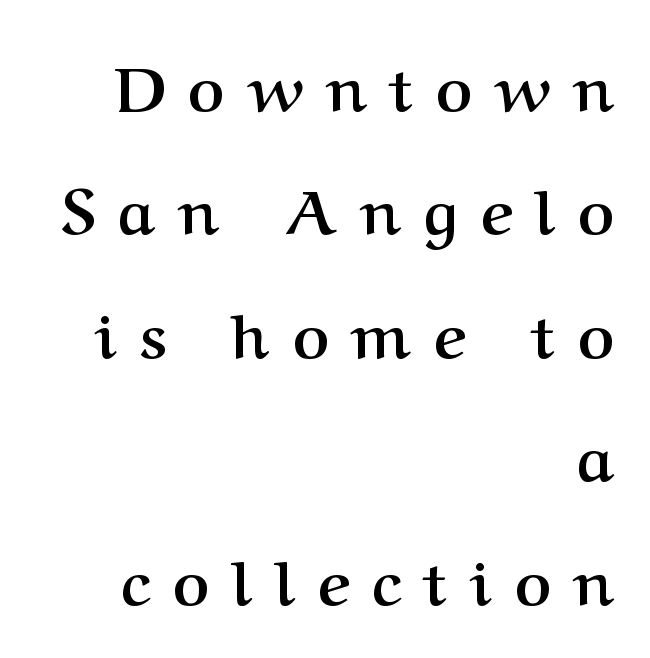
This is heavy type, rendered in bold. Line endings align vertically; line beginnings do not. The type is letterspaced generously, with wide tracking. If you measured baseline to baseline, you'd find a long distance.
